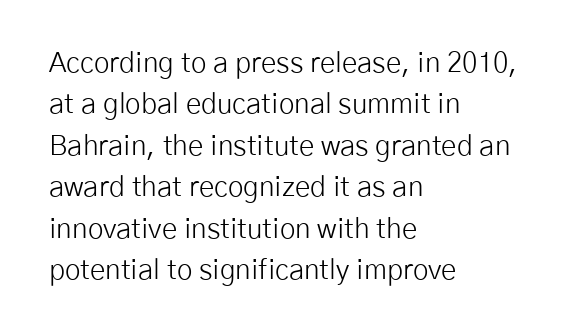
Q: Is the text bold? A: No.
Q: Is the text italic (slanted)? A: No, it is upright.
Q: Is the typeface a serif or a sans-serif typeface? A: Sans-serif.
Q: Is the text underlined? A: No.
Q: How is the paragraph aligned? A: Left-aligned.
Q: Is the spacing between letters normal or unusually wide? A: Normal.
Q: Is the spacing between lines tight, normal or loose? A: Normal.
Q: Width (condensed, normal, or wide)? A: Normal.
Q: Stroke contrast? A: Low.
Q: x-height? A: Medium.
Q: Monospaced? A: No.
